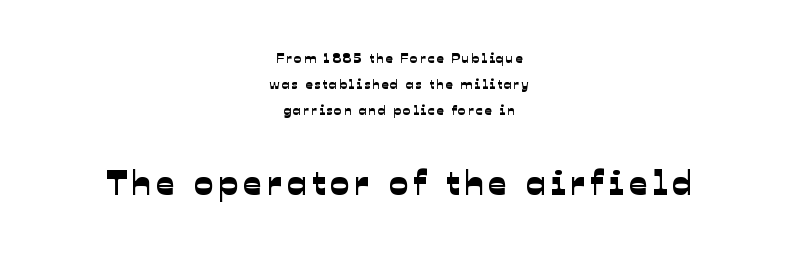
The image shows 36 px sans-serif type; set centered, line spacing 1.87x, not underlined; the second (bottom) block is 2.57x larger; low stroke contrast and a medium x-height.
